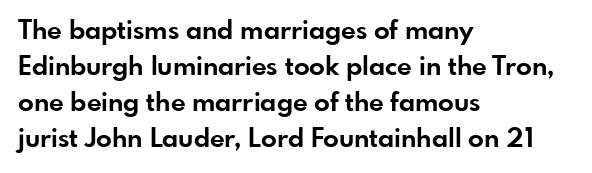
The image shows 26 px bold type, upright; set left-aligned, normal line spacing (1.39x), normal letter spacing, not underlined.
